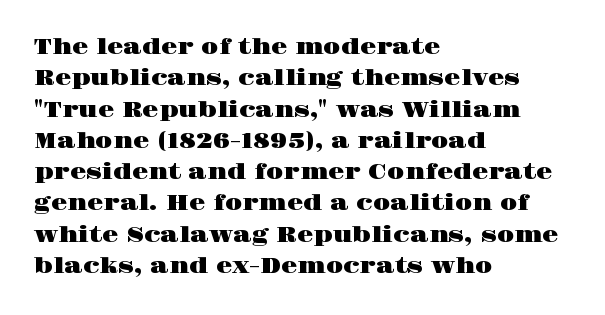
{"italic": "no", "underline": "no", "align": "left", "line_spacing": "normal", "line_spacing_ratio": 1.49, "letter_spacing": "normal", "letter_spacing_em": 0.0, "glyph_px": 21}
